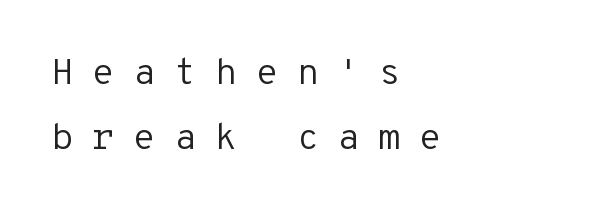
Q: Is the text bold? A: No.
Q: Is the text italic (slanted)? A: No, it is upright.
Q: Is the typeface a serif or a sans-serif typeface? A: Sans-serif.
Q: Is the text underlined? A: No.
Q: How is the paragraph aligned? A: Left-aligned.
Q: Is the spacing between letters normal or unusually wide? A: Unusually wide.
Q: Width (condensed, normal, or wide)? A: Normal.
Q: Stroke contrast? A: Low.
Q: x-height? A: Medium.
Q: Monospaced? A: Yes.
